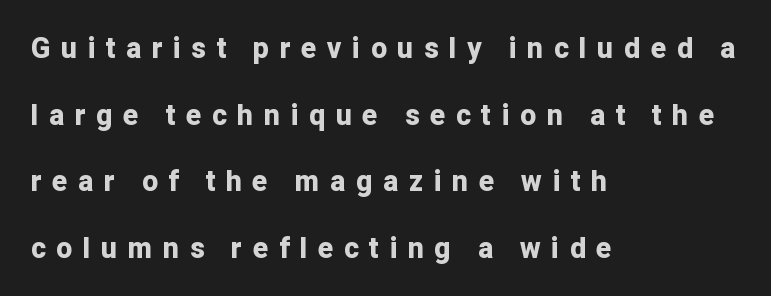
Q: Is the text bold? A: Yes.
Q: Is the text italic (slanted)? A: No, it is upright.
Q: Is the typeface a serif or a sans-serif typeface? A: Sans-serif.
Q: Is the text underlined? A: No.
Q: How is the paragraph aligned? A: Left-aligned.
Q: Is the spacing between letters normal or unusually wide? A: Unusually wide.
Q: Is the spacing between lines tight, normal or loose? A: Loose.
Q: Width (condensed, normal, or wide)? A: Normal.
Q: Stroke contrast? A: Low.
Q: x-height? A: Medium.
Q: Monospaced? A: No.
